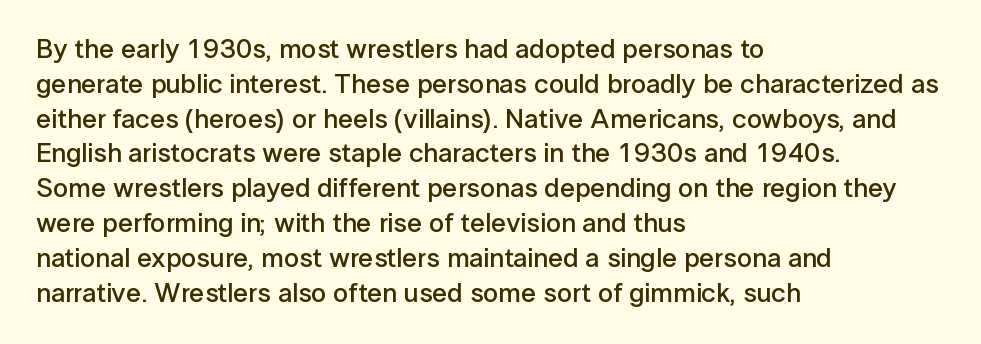
The image shows 27 px text type, upright; set left-aligned, normal line spacing (1.29x), normal letter spacing, not underlined.
